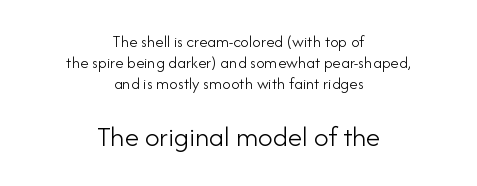
Q: Is the text bold? A: No.
Q: Is the text italic (slanted)? A: No, it is upright.
Q: Is the typeface a serif or a sans-serif typeface? A: Sans-serif.
Q: Is the text underlined? A: No.
Q: How is the paragraph aligned? A: Centered.
Q: Is the spacing between letters normal or unusually wide? A: Normal.
Q: Is the spacing between lines tight, normal or loose? A: Normal.
Q: Which block of text is set in a larger size, the first (top) or the second (bottom)? A: The second (bottom) one.
Q: Width (condensed, normal, or wide)? A: Normal.
Q: Stroke contrast? A: Low.
Q: x-height? A: Small.
Q: Monospaced? A: No.
